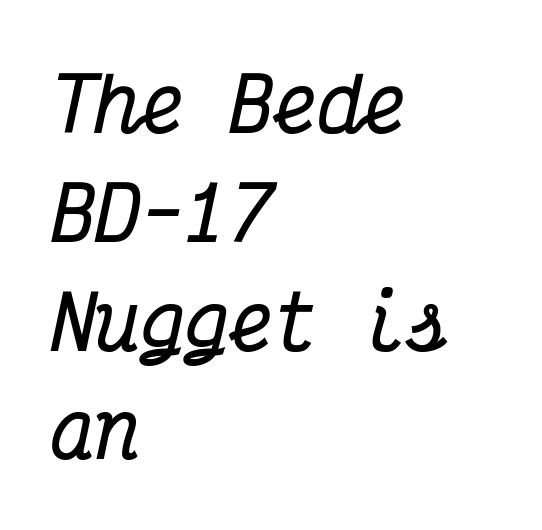
Q: Is the text bold? A: Yes.
Q: Is the text italic (slanted)? A: Yes, it leans right by about 12 degrees.
Q: Is the typeface a serif or a sans-serif typeface? A: Serif.
Q: Is the text underlined? A: No.
Q: How is the paragraph aligned? A: Left-aligned.
Q: Is the spacing between letters normal or unusually wide? A: Normal.
Q: Is the spacing between lines tight, normal or loose? A: Normal.
Q: Width (condensed, normal, or wide)? A: Condensed.
Q: Stroke contrast? A: Medium.
Q: x-height? A: Medium.
Q: Monospaced? A: Yes.
